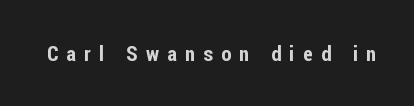
The image shows 21 px text type, upright; set unusually wide letter spacing (+0.39 em), not underlined.
